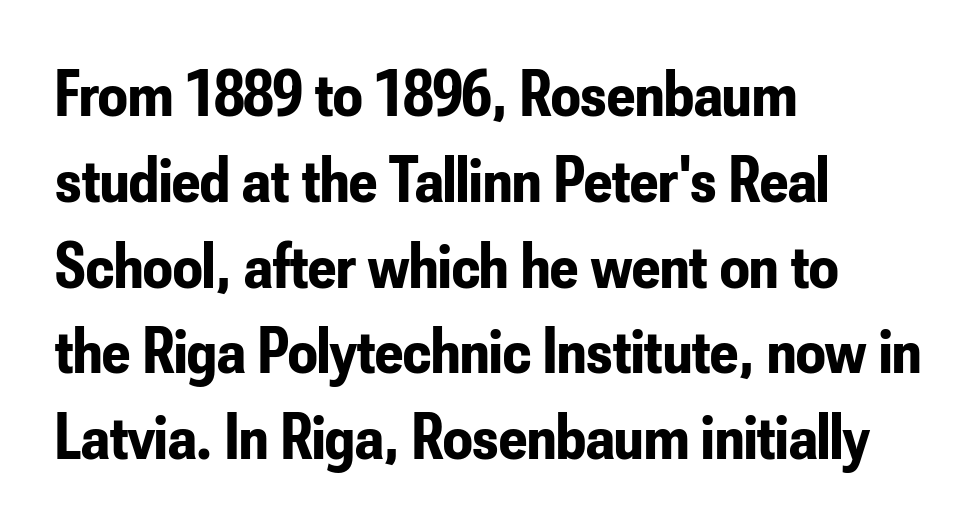
The image shows 65 px bold, condensed sans-serif type, upright; set left-aligned, normal line spacing (1.32x), normal letter spacing, not underlined; low stroke contrast and a small x-height.
